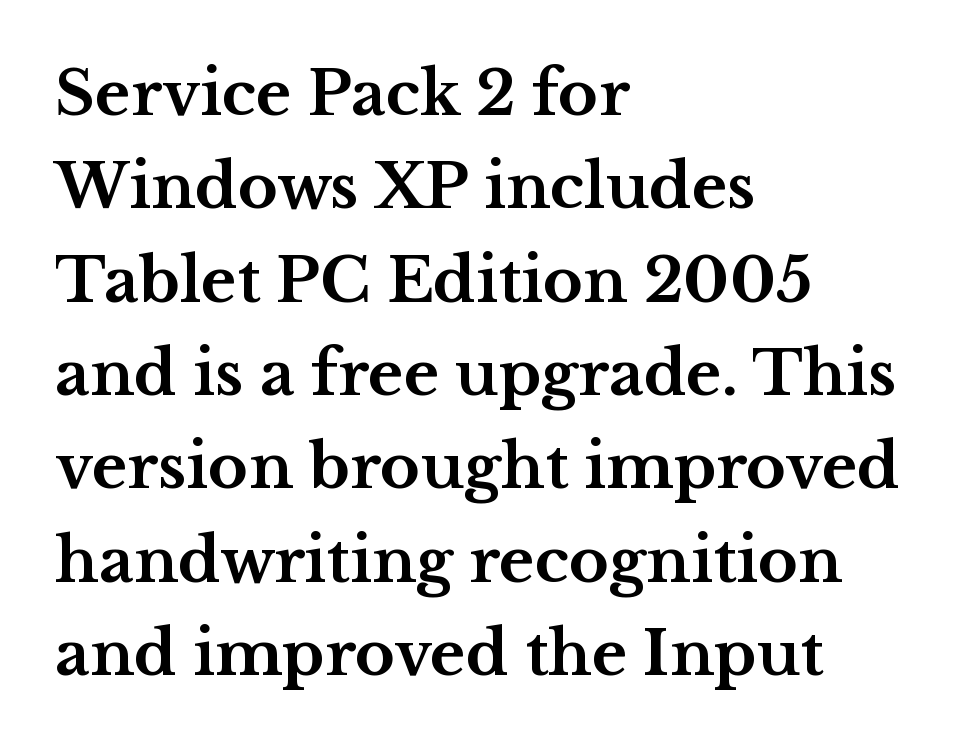
{"serif": "yes", "italic": "no", "bold": "yes", "weight": "bold", "width": "wide", "stroke_contrast": "medium", "x_height": "medium", "monospaced": "no", "underline": "no", "align": "left", "line_spacing": "normal", "line_spacing_ratio": 1.53, "letter_spacing": "normal", "letter_spacing_em": 0.0, "glyph_px": 61}
